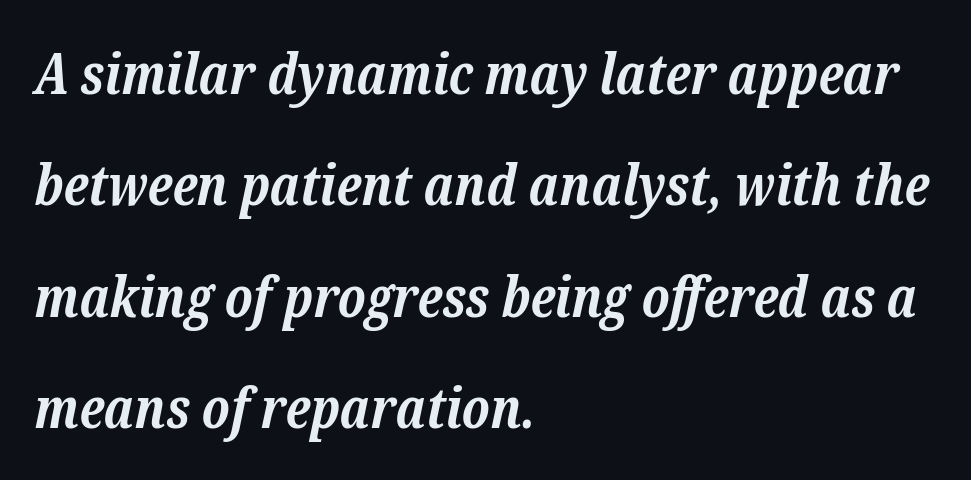
{"serif": "yes", "italic": "yes", "lean": "right", "slant_degrees": 12, "bold": "yes", "weight": "bold", "width": "normal", "stroke_contrast": "low", "x_height": "medium", "monospaced": "no", "underline": "no", "align": "left", "line_spacing": "loose", "line_spacing_ratio": 1.99, "letter_spacing": "normal", "letter_spacing_em": 0.0, "glyph_px": 56}
